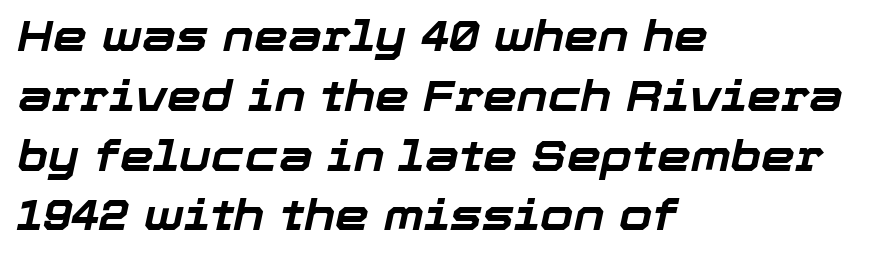
Whoever set this chose a conventional vertical rhythm. The text carries the slant typical of an italic or oblique font. Decoration check: the copy has no underline. Does the weight exceed regular? Yes, all the way to bold. Typeset ragged right — the left edge is the straight one.
